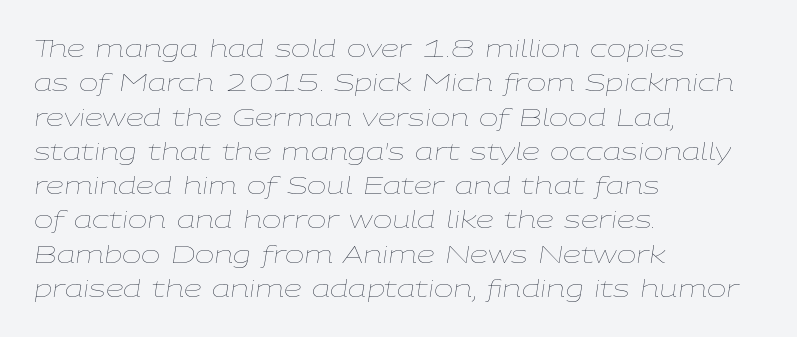
{"italic": "yes", "lean": "right", "slant_degrees": 9, "bold": "no", "underline": "no", "align": "left", "line_spacing": "normal", "line_spacing_ratio": 1.49, "letter_spacing": "normal", "letter_spacing_em": 0.0, "glyph_px": 23}
